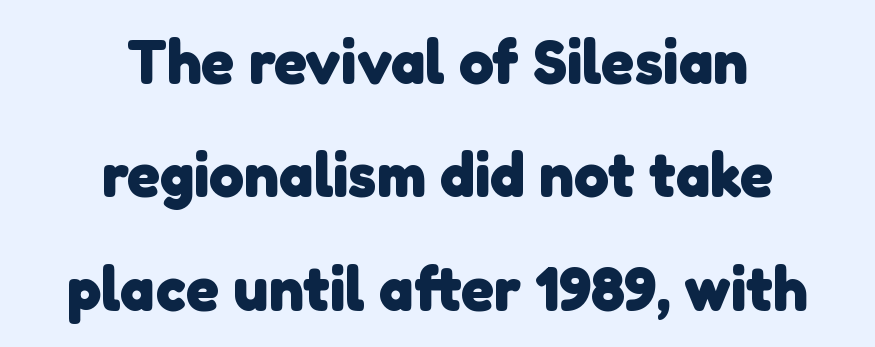
The strokes are fattened all the way to bold. The typeface chosen for these lines omits serifs. The face used here is rendered with its standard letterfit. Notice how the passage keeps no hard edge, just a central spine. This rendering features lettering with no underline.
